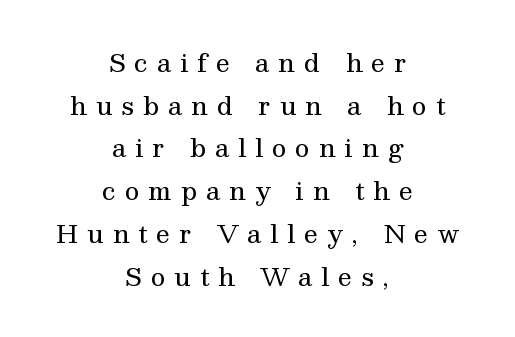
Q: Is the text bold? A: No.
Q: Is the text italic (slanted)? A: No, it is upright.
Q: Is the text underlined? A: No.
Q: How is the paragraph aligned? A: Centered.
Q: Is the spacing between letters normal or unusually wide? A: Unusually wide.
